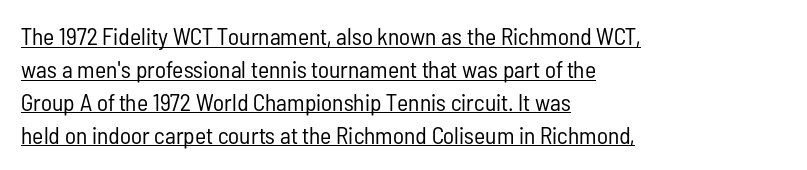
Emphasis is given by a line drawn under the lettering. The passage shown has conventional tracking throughout. The text block is weighted toward the left margin, trailing off unevenly rightward. The letters look calm and open, with moderate or lighter stems. Each new line begins a customary step beneath the previous one. Italic: no, the glyphs are upright roman.
